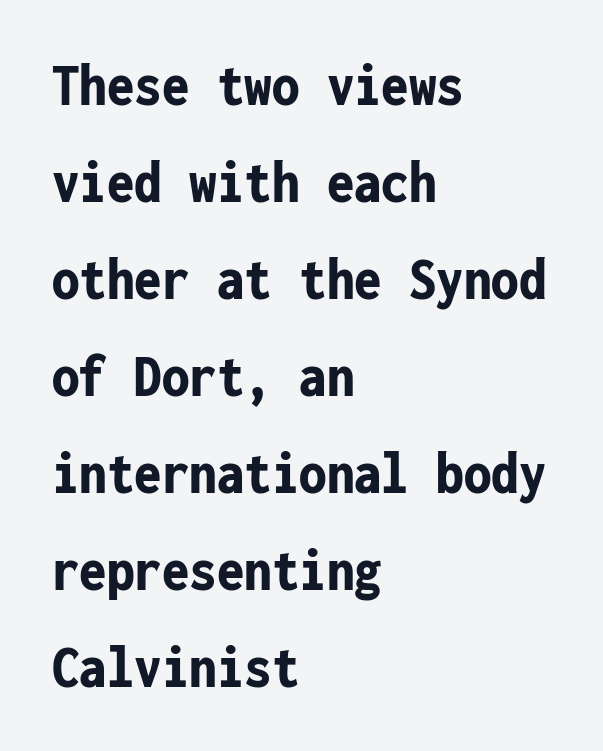
Q: Is the text bold? A: Yes.
Q: Is the text italic (slanted)? A: No, it is upright.
Q: Is the typeface a serif or a sans-serif typeface? A: Sans-serif.
Q: Is the text underlined? A: No.
Q: How is the paragraph aligned? A: Left-aligned.
Q: Is the spacing between letters normal or unusually wide? A: Normal.
Q: Is the spacing between lines tight, normal or loose? A: Normal.
Q: Width (condensed, normal, or wide)? A: Condensed.
Q: Stroke contrast? A: Low.
Q: x-height? A: Medium.
Q: Monospaced? A: Yes.
